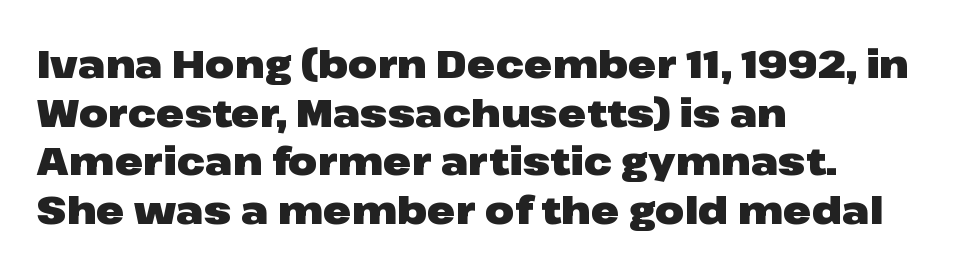
{"serif": "no", "italic": "no", "bold": "yes", "weight": "heavy", "width": "wide", "stroke_contrast": "low", "x_height": "medium", "monospaced": "no", "underline": "no", "align": "left", "line_spacing": "normal", "line_spacing_ratio": 1.28, "letter_spacing": "normal", "letter_spacing_em": 0.0, "glyph_px": 38}
